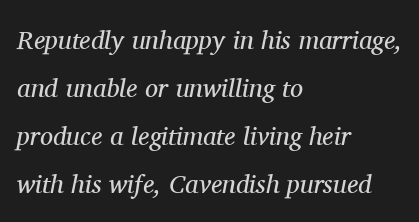
Q: Is the text bold? A: No.
Q: Is the text italic (slanted)? A: Yes, it leans right by about 11 degrees.
Q: Is the text underlined? A: No.
Q: How is the paragraph aligned? A: Left-aligned.
Q: Is the spacing between letters normal or unusually wide? A: Normal.
